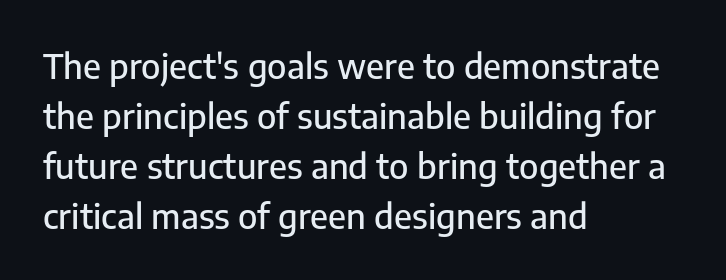
The image shows 34 px sans-serif type, upright; set left-aligned, normal line spacing (1.47x), normal letter spacing, not underlined; low stroke contrast and a medium x-height.
